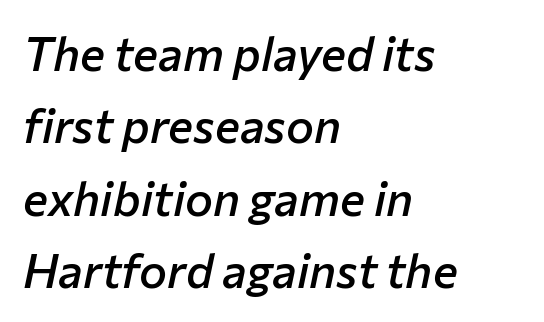
Q: Is the text bold? A: Semi-bold.
Q: Is the text italic (slanted)? A: Yes, it leans right by about 12 degrees.
Q: Is the text underlined? A: No.
Q: How is the paragraph aligned? A: Left-aligned.
Q: Is the spacing between letters normal or unusually wide? A: Normal.
Q: Is the spacing between lines tight, normal or loose? A: Normal.
Q: Width (condensed, normal, or wide)? A: Normal.
Q: Stroke contrast? A: Low.
Q: x-height? A: Medium.
Q: Monospaced? A: No.
